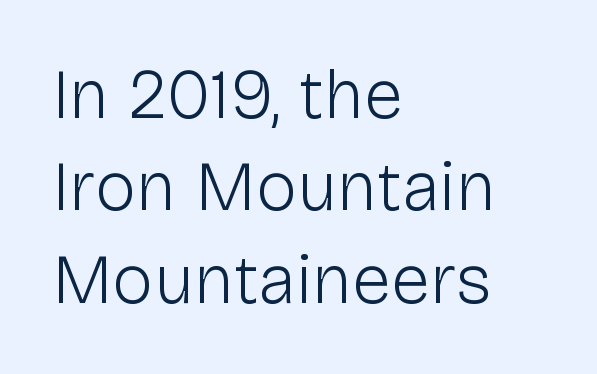
Nobody drew a line under any word here. Evenly set lines give the paragraph a standard silhouette. Nope, not italic — everything's standing straight. Default kerning and tracking; the words read as compact shapes.
